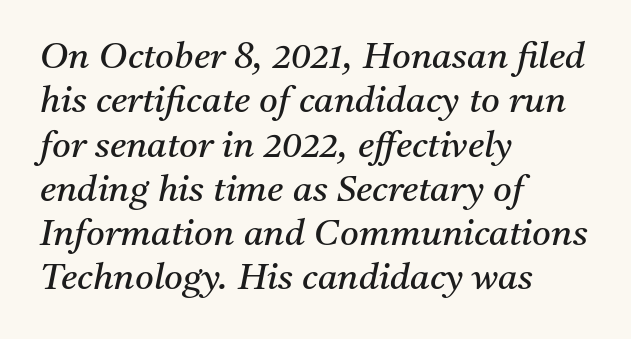
In terms of letterform style, serifs are clearly present. The font sits on the lighter half of the weight spectrum, regular included. In terms of posture, this sample is oblique. Beneath every word, the page is bare.
